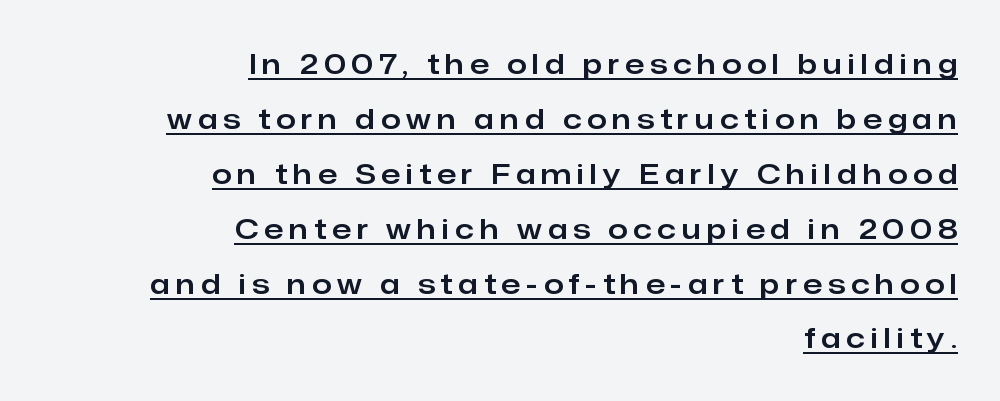
Right-aligned paragraph, ragged on the left. What decoration does the sample have? An underline. Is there any slant? The stems are plumb. Reading down the column, the eye jumps a long way to each next line. Check where the strokes stop: nothing finishes them off — pure sans. Someone cranked the tracking dial way up on this one.
